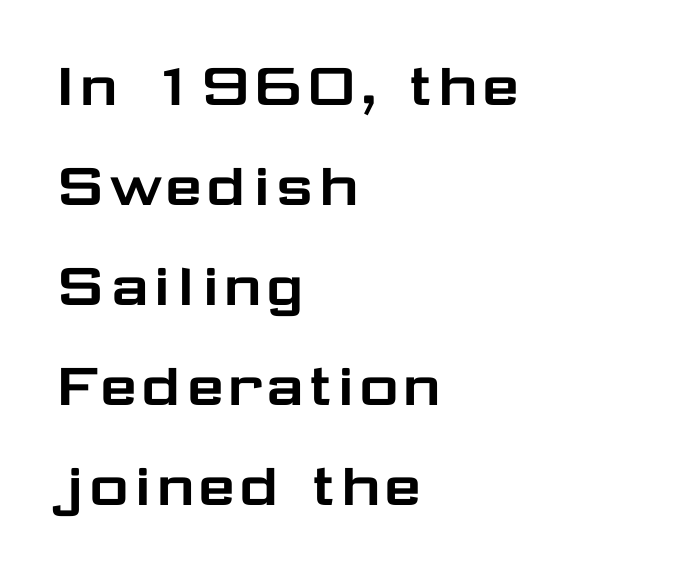
{"serif": "no", "italic": "no", "width": "wide", "stroke_contrast": "low", "x_height": "medium", "monospaced": "no", "underline": "no", "align": "left", "line_spacing": "normal", "line_spacing_ratio": 1.45, "letter_spacing": "normal", "letter_spacing_em": 0.0, "glyph_px": 69}
